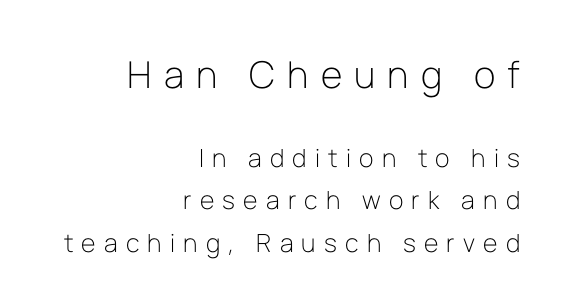
Q: Is the text bold? A: No.
Q: Is the text italic (slanted)? A: No, it is upright.
Q: Is the typeface a serif or a sans-serif typeface? A: Sans-serif.
Q: Is the text underlined? A: No.
Q: How is the paragraph aligned? A: Right-aligned.
Q: Is the spacing between letters normal or unusually wide? A: Unusually wide.
Q: Is the spacing between lines tight, normal or loose? A: Normal.
Q: Which block of text is set in a larger size, the first (top) or the second (bottom)? A: The first (top) one.
Q: Width (condensed, normal, or wide)? A: Normal.
Q: Stroke contrast? A: Low.
Q: x-height? A: Medium.
Q: Monospaced? A: No.
